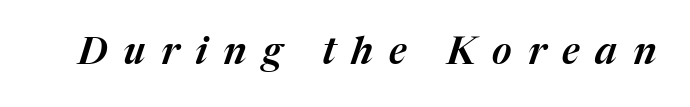
{"italic": "yes", "lean": "right", "slant_degrees": 17, "width": "normal", "stroke_contrast": "medium", "x_height": "medium", "monospaced": "no", "underline": "no", "letter_spacing": "wide", "letter_spacing_em": 0.42, "glyph_px": 38}
